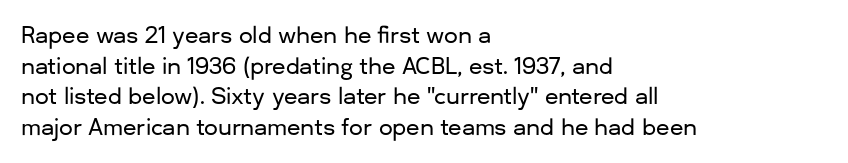
{"italic": "no", "underline": "no", "align": "left", "line_spacing": "normal", "line_spacing_ratio": 1.39, "letter_spacing": "normal", "letter_spacing_em": 0.0, "glyph_px": 22}
